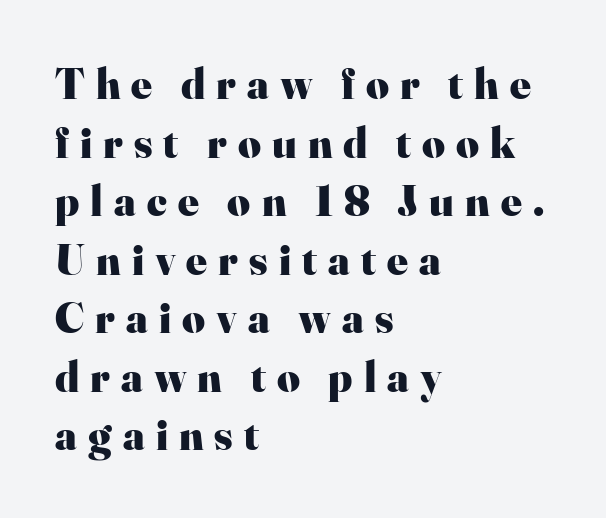
The image shows 44 px heavy serif type, upright; set left-aligned, normal line spacing (1.33x), unusually wide letter spacing (+0.25 em), not underlined; high stroke contrast and a small x-height.
